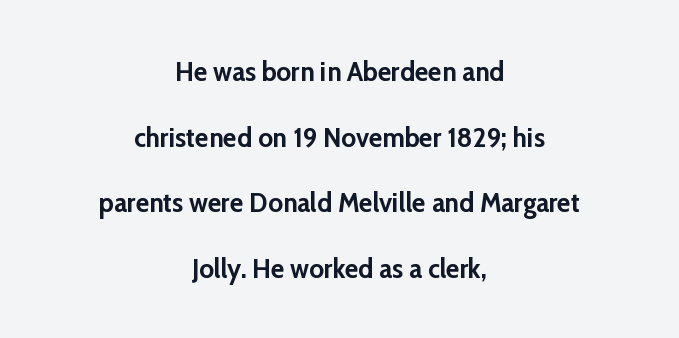
{"serif": "no", "italic": "no", "bold": "yes", "weight": "semibold", "width": "normal", "stroke_contrast": "low", "x_height": "medium", "monospaced": "no", "underline": "no", "align": "center", "line_spacing": "loose", "line_spacing_ratio": 2.34, "letter_spacing": "normal", "letter_spacing_em": 0.0, "glyph_px": 28}
